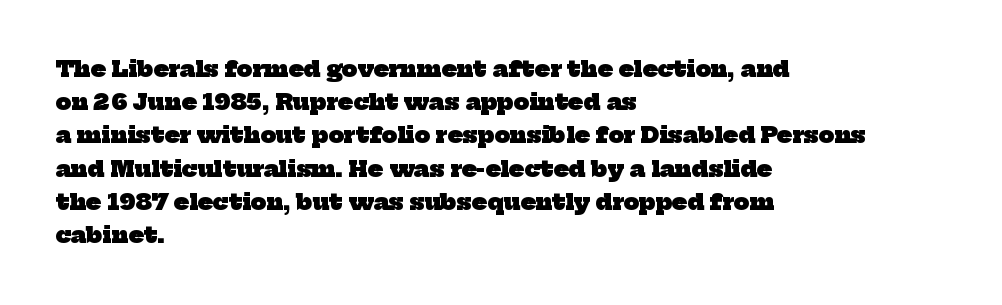
Where is the straight margin? On the left. Each row of text sits above clean, open space. Leading matches the norm, producing a regular column. The letters are bold, with thick, heavy strokes.
